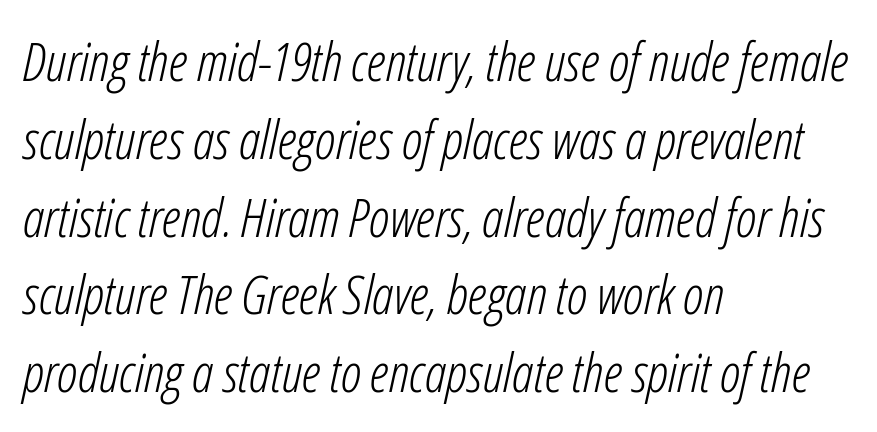
The image shows 54 px light, condensed type, italic (leaning right); set left-aligned, normal line spacing (1.44x), normal letter spacing, not underlined; low stroke contrast and a medium x-height.
